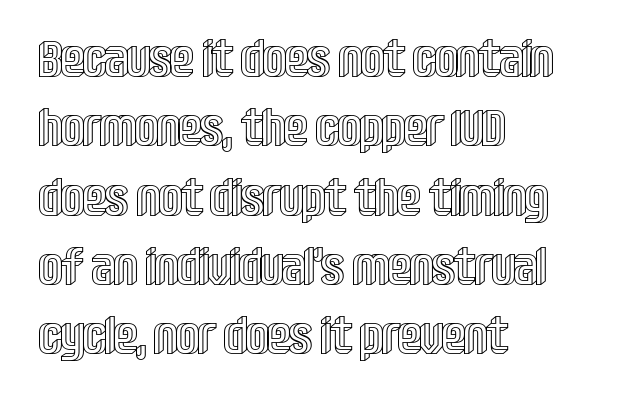
Q: Is the text italic (slanted)? A: No, it is upright.
Q: Is the text underlined? A: No.
Q: How is the paragraph aligned? A: Left-aligned.
Q: Is the spacing between letters normal or unusually wide? A: Normal.
Q: Is the spacing between lines tight, normal or loose? A: Normal.
Q: Width (condensed, normal, or wide)? A: Condensed.
Q: x-height? A: Large.
Q: Monospaced? A: No.
